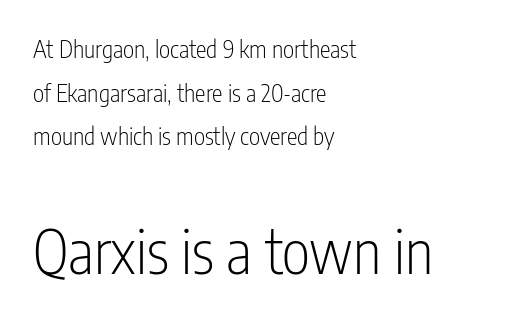
No extra ink here — the face is not bold. Compare the two chunks: the lower has the greater cap height. This sample is left-justified, so line endings fall wherever the words run out. Notice how the stems are strictly vertical — no italics here. In terms of letterform style, serifs are entirely absent.
